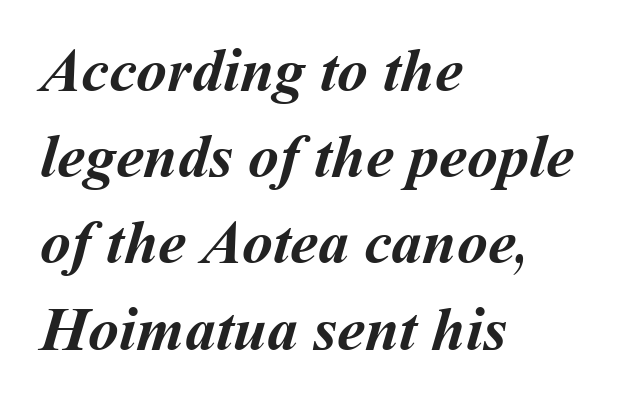
The image shows 62 px semibold type; set left-aligned, normal line spacing (1.39x), normal letter spacing, not underlined; medium stroke contrast and a medium x-height.
